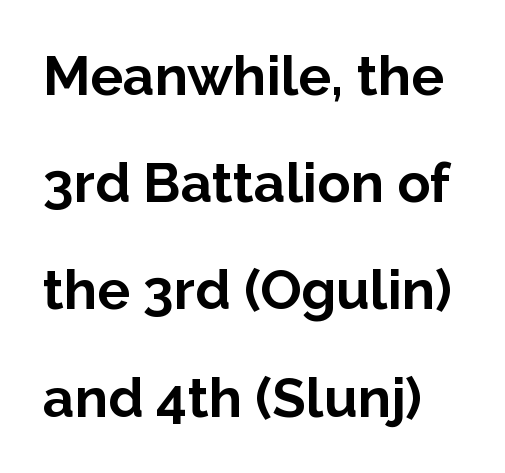
Q: Is the text bold? A: Yes.
Q: Is the text italic (slanted)? A: No, it is upright.
Q: Is the typeface a serif or a sans-serif typeface? A: Sans-serif.
Q: Is the text underlined? A: No.
Q: Is the spacing between letters normal or unusually wide? A: Normal.
Q: Is the spacing between lines tight, normal or loose? A: Loose.
Q: Width (condensed, normal, or wide)? A: Normal.
Q: Stroke contrast? A: Low.
Q: x-height? A: Medium.
Q: Monospaced? A: No.
